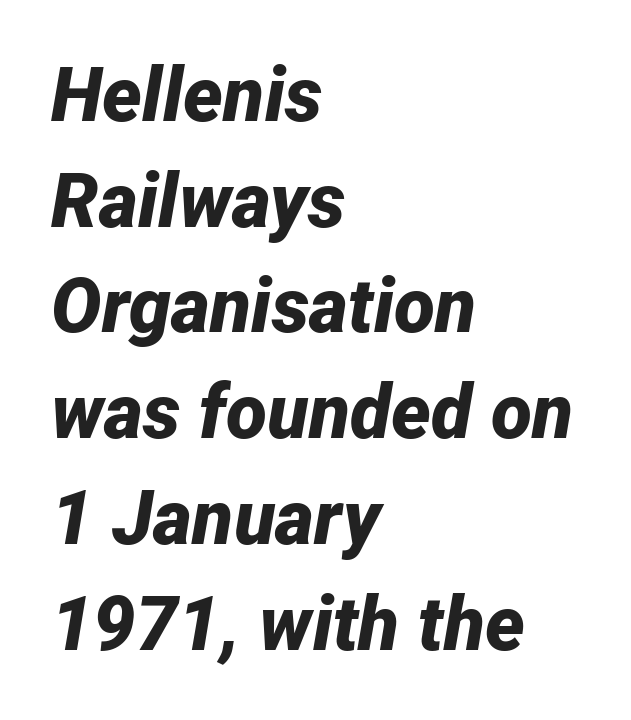
{"italic": "yes", "lean": "right", "slant_degrees": 12, "bold": "yes", "weight": "bold", "width": "normal", "stroke_contrast": "low", "x_height": "medium", "monospaced": "no", "underline": "no", "align": "left", "line_spacing": "normal", "line_spacing_ratio": 1.41, "letter_spacing": "normal", "letter_spacing_em": 0.0, "glyph_px": 75}
